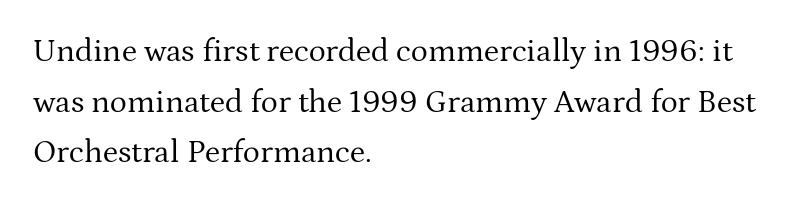
Q: Is the text bold? A: No.
Q: Is the text italic (slanted)? A: No, it is upright.
Q: Is the typeface a serif or a sans-serif typeface? A: Serif.
Q: Is the text underlined? A: No.
Q: How is the paragraph aligned? A: Left-aligned.
Q: Is the spacing between letters normal or unusually wide? A: Normal.
Q: Is the spacing between lines tight, normal or loose? A: Normal.
Q: Width (condensed, normal, or wide)? A: Normal.
Q: Stroke contrast? A: Medium.
Q: x-height? A: Medium.
Q: Monospaced? A: No.
